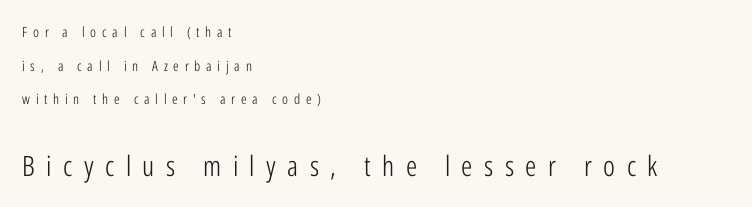
The image shows 28 px light, condensed sans-serif type, upright; set left-aligned, loose line spacing (2.41x), unusually wide letter spacing (+0.41 em), not underlined; the second (bottom) block is 2.0x larger; low stroke contrast and a medium x-height.
